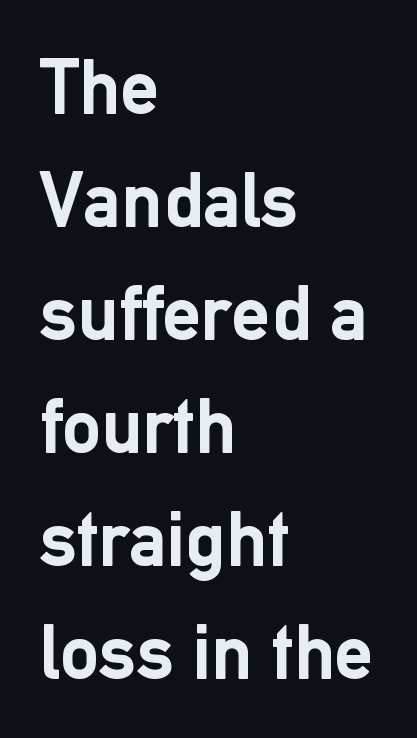
{"serif": "no", "italic": "no", "bold": "yes", "weight": "semibold", "width": "normal", "stroke_contrast": "low", "x_height": "medium", "monospaced": "no", "underline": "no", "align": "left", "line_spacing": "normal", "line_spacing_ratio": 1.45, "letter_spacing": "normal", "letter_spacing_em": 0.0, "glyph_px": 78}
